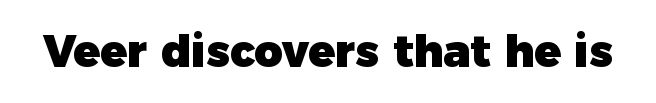
{"serif": "no", "italic": "no", "bold": "yes", "weight": "heavy", "width": "normal", "stroke_contrast": "low", "x_height": "medium", "monospaced": "no", "underline": "no", "letter_spacing": "normal", "letter_spacing_em": 0.0, "glyph_px": 44}
